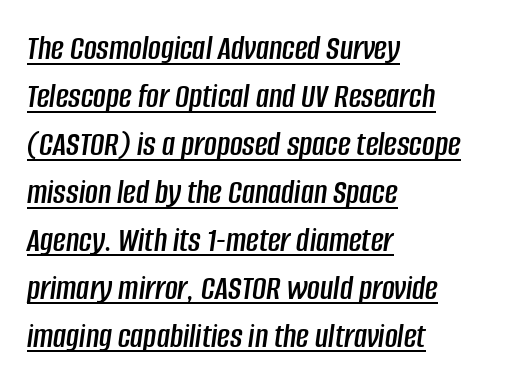
The text block is weighted toward the left margin, trailing off unevenly rightward. The string is rendered with underlining switched on. You can tell it's italic because the verticals aren't actually vertical. You could not count columns in this text — the font is proportionally spaced. Short note: letters normally spaced. Reading down the column, the eye jumps a familiar distance to each next line.
